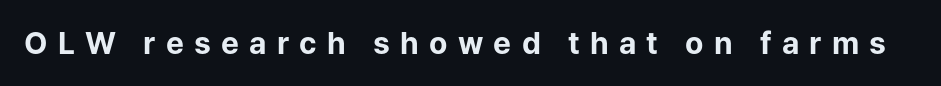
This is sans-serif lettering, the kind often seen on screens and signage. Is there any slant? The stems are plumb. Looks like regular typesetting: each glyph gets only the width it needs. Descenders hang freely into open space. Summary of weight: heavy, a full bold. The letterforms stand isolated, each surrounded by extra space.
